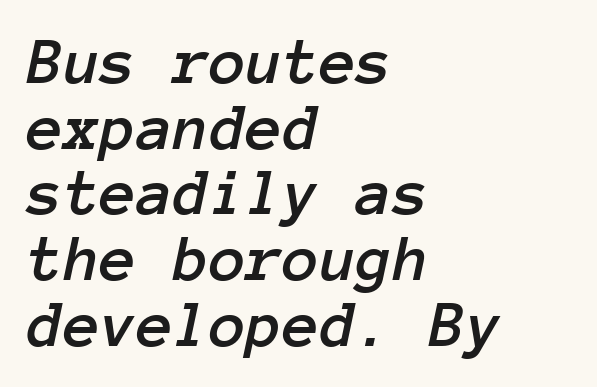
The image shows 67 px text type, italic (leaning right), monospaced; set left-aligned, tight line spacing (0.98x), normal letter spacing, not underlined; low stroke contrast and a medium x-height.
